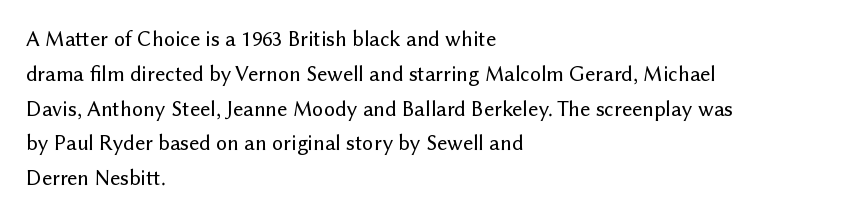
{"italic": "no", "underline": "no", "align": "left", "line_spacing": "normal", "line_spacing_ratio": 1.58, "letter_spacing": "normal", "letter_spacing_em": 0.0, "glyph_px": 22}
